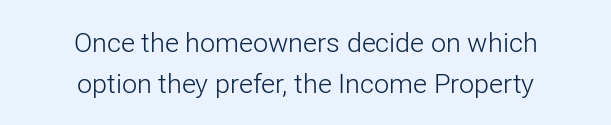
The image shows 27 px text type, upright; set centered, normal line spacing (1.52x), normal letter spacing, not underlined.
